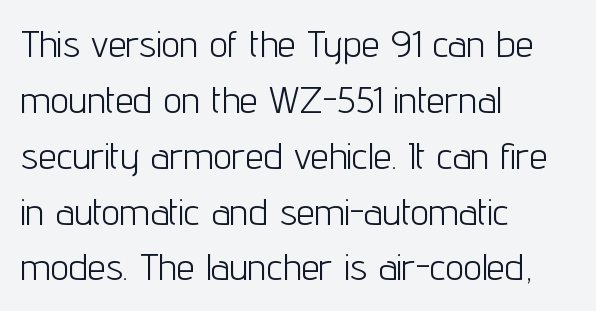
{"serif": "no", "italic": "no", "bold": "no", "weight": "light", "width": "condensed", "stroke_contrast": "low", "x_height": "medium", "monospaced": "no", "underline": "no", "align": "left", "line_spacing": "normal", "line_spacing_ratio": 1.51, "letter_spacing": "normal", "letter_spacing_em": 0.0, "glyph_px": 37}
